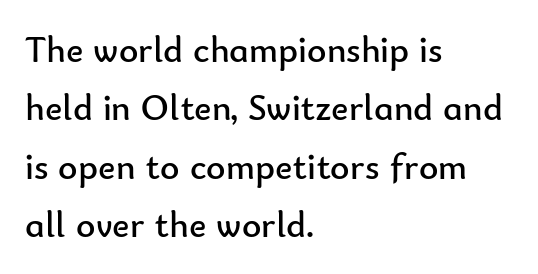
Q: Is the text bold? A: No.
Q: Is the text italic (slanted)? A: No, it is upright.
Q: Is the typeface a serif or a sans-serif typeface? A: Sans-serif.
Q: Is the text underlined? A: No.
Q: How is the paragraph aligned? A: Left-aligned.
Q: Is the spacing between letters normal or unusually wide? A: Normal.
Q: Is the spacing between lines tight, normal or loose? A: Normal.
Q: Width (condensed, normal, or wide)? A: Normal.
Q: Stroke contrast? A: Low.
Q: x-height? A: Small.
Q: Monospaced? A: No.
